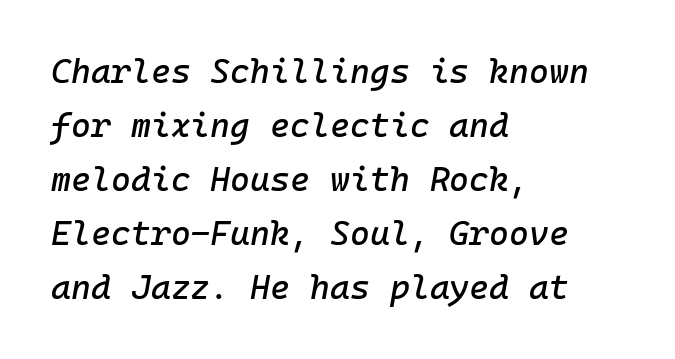
The image shows 34 px text type, italic (leaning right), monospaced; set left-aligned, normal line spacing (1.59x), normal letter spacing, not underlined; low stroke contrast and a medium x-height.
